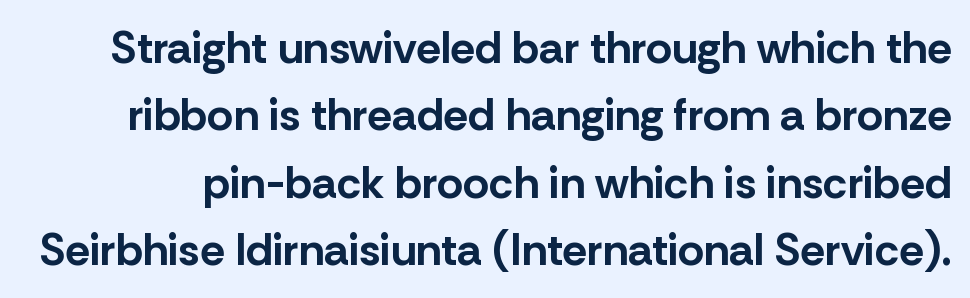
The image shows 45 px bold sans-serif type, upright; set normal line spacing (1.5x), normal letter spacing, not underlined; low stroke contrast and a medium x-height.
